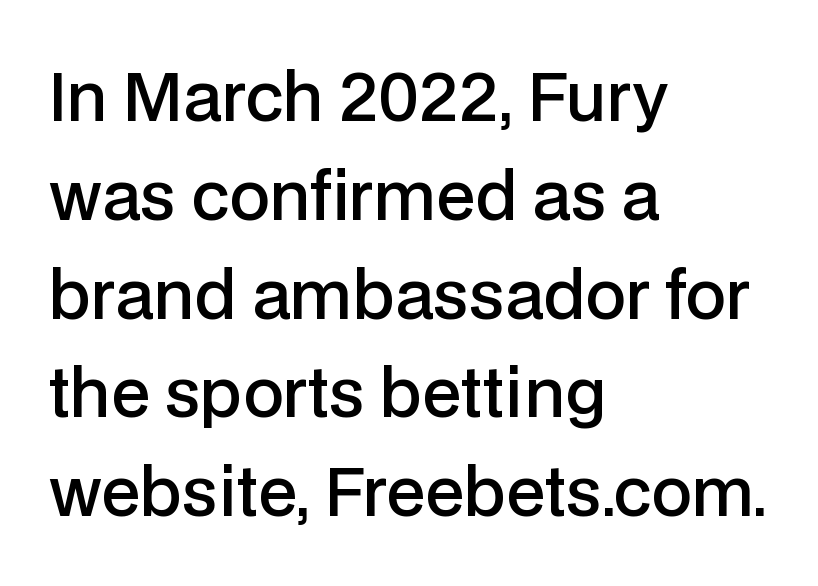
The image shows 65 px semibold sans-serif type, upright; set left-aligned, normal line spacing (1.52x), normal letter spacing, not underlined; low stroke contrast and a medium x-height.
